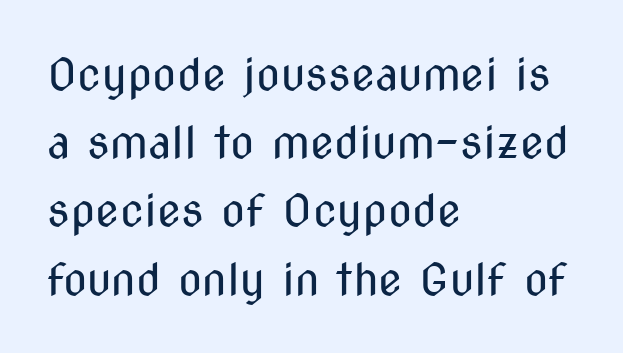
The characters are drawn with everyday or finer stroke widths. The face used here is proportionally spaced, like ordinary book or web type. Regarding serifs, this sample does without them. The designer left line spacing at the default. No word sits above an underline.
